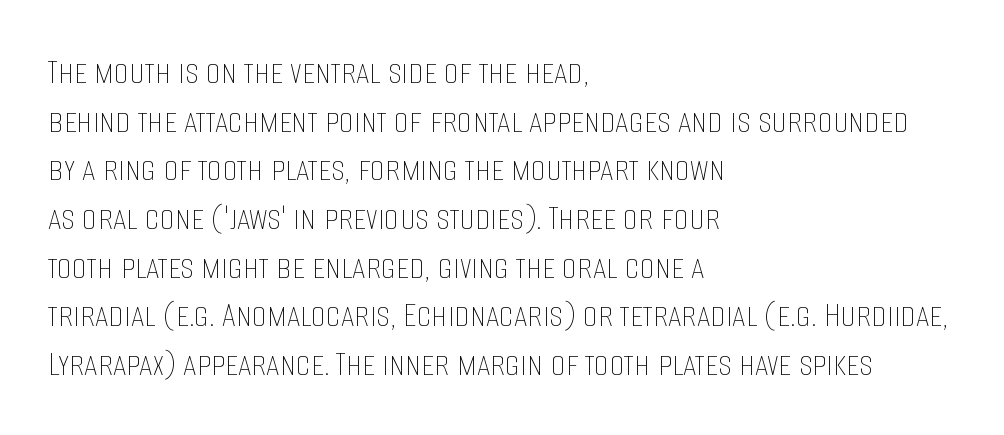
Which margin do the lines hug? The left one — the right edge is uneven. Honestly, there is no underline to notice here at all. Does the lettering tilt? It doesn't — this is upright. Do the characters align in a grid? No, the font is proportional. Each word holds together tightly as a unit, with standard inter-letter gaps.
